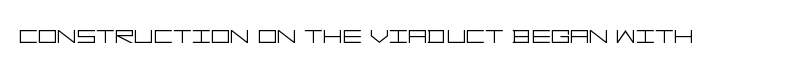
Q: Is the text bold? A: No.
Q: Is the text italic (slanted)? A: No, it is upright.
Q: Is the typeface a serif or a sans-serif typeface? A: Sans-serif.
Q: Is the text underlined? A: No.
Q: Is the spacing between letters normal or unusually wide? A: Normal.
Q: Width (condensed, normal, or wide)? A: Wide.
Q: Stroke contrast? A: Low.
Q: x-height? A: Large.
